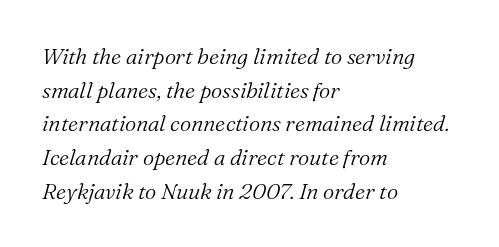
Stroke thickness stays within the range of a standard reading face or lighter. Quick note: italic. The compositor pushed each line to the left boundary. Has an underline been added? It has not. This rendering leaves character spacing at its baseline value.
